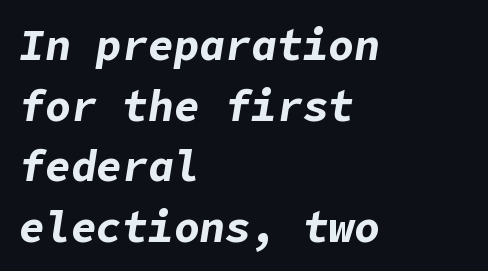
{"italic": "yes", "lean": "right", "slant_degrees": 9, "bold": "yes", "weight": "bold", "width": "normal", "stroke_contrast": "low", "x_height": "medium", "underline": "no", "align": "left", "line_spacing": "normal", "line_spacing_ratio": 1.41, "letter_spacing": "normal", "letter_spacing_em": 0.0, "glyph_px": 43}
